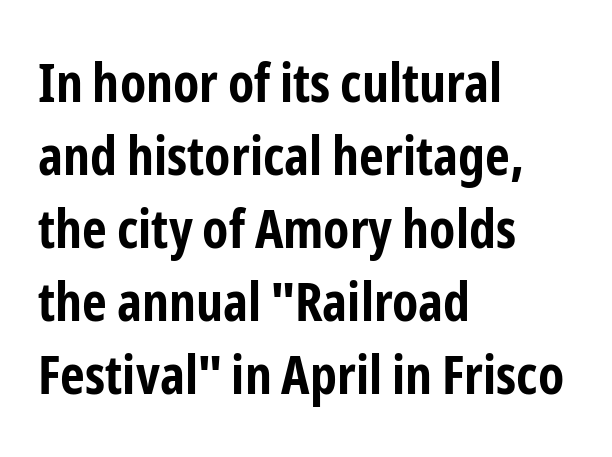
Is the letter spacing exaggerated? No — it looks like the ordinary default. Alignment: flush left. These words are printed bold, with thick strokes throughout. Rule under the text: the space is simply empty. Do the characters align in a grid? No, the font is proportional. Observe the absence of serifs on each vertical stroke in this sample.
